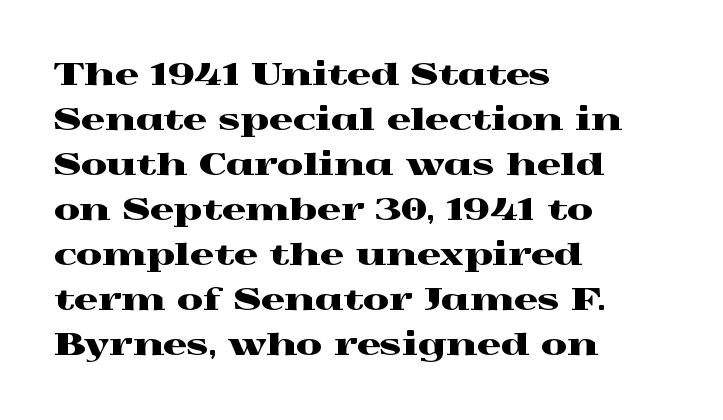
A bare baseline throughout the passage. The typography opts for an upright posture over an oblique one. Check where the strokes stop: tiny serifs finish them off. Varying glyph widths throughout — classic text-font behaviour.
